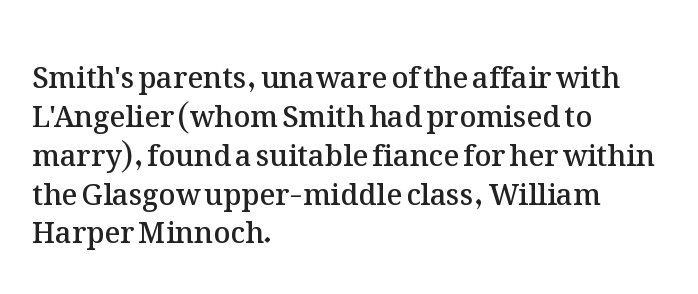
Quick note: not italic, upright. Do the characters align in a grid? No, the font is proportional. Visually the block forms a straight wall on the left and a jagged coastline on the right. Nobody drew a line under any word here.
